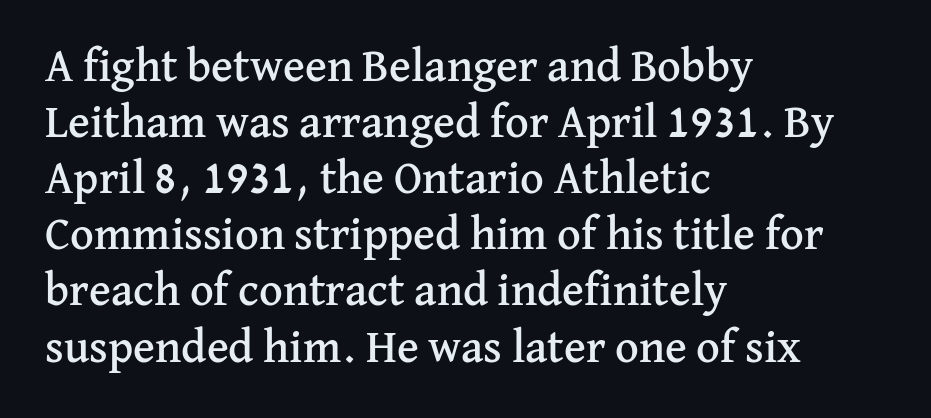
Q: Is the text italic (slanted)? A: No, it is upright.
Q: Is the typeface a serif or a sans-serif typeface? A: Serif.
Q: Is the text underlined? A: No.
Q: How is the paragraph aligned? A: Left-aligned.
Q: Is the spacing between letters normal or unusually wide? A: Normal.
Q: Width (condensed, normal, or wide)? A: Normal.
Q: Stroke contrast? A: Medium.
Q: x-height? A: Medium.
Q: Monospaced? A: No.
